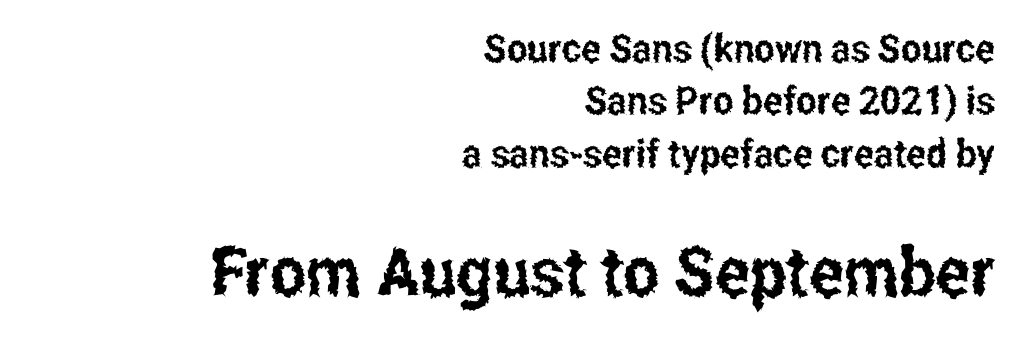
Of the two passages, the one underneath uses the larger point size. Letter spacing: default. Stroke terminals: plain, sans-serif. The face used here is proportionally spaced, like ordinary book or web type.
